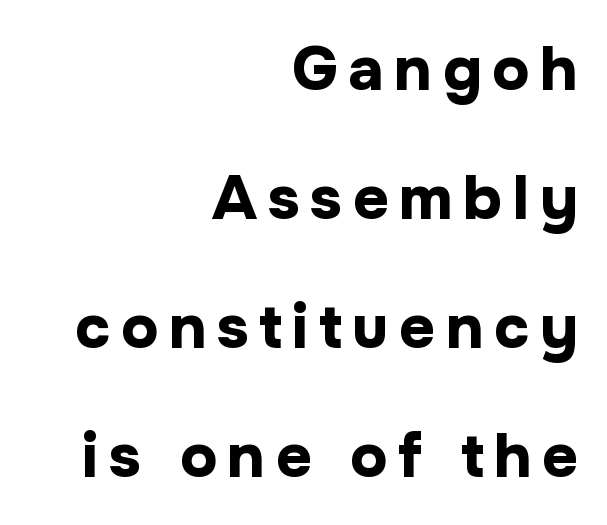
You could not count columns in this text — the font is proportionally spaced. Honestly, there is no underline to notice here at all. Regarding serifs, this sample does without them. Typeset ragged left — the right edge is the straight one.
